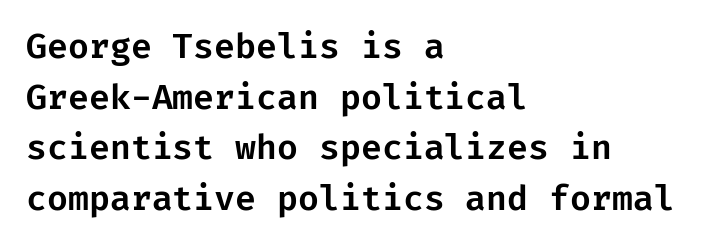
Q: Is the text italic (slanted)? A: No, it is upright.
Q: Is the typeface a serif or a sans-serif typeface? A: Sans-serif.
Q: Is the text underlined? A: No.
Q: How is the paragraph aligned? A: Left-aligned.
Q: Is the spacing between letters normal or unusually wide? A: Normal.
Q: Is the spacing between lines tight, normal or loose? A: Normal.
Q: Width (condensed, normal, or wide)? A: Normal.
Q: Stroke contrast? A: Low.
Q: x-height? A: Medium.
